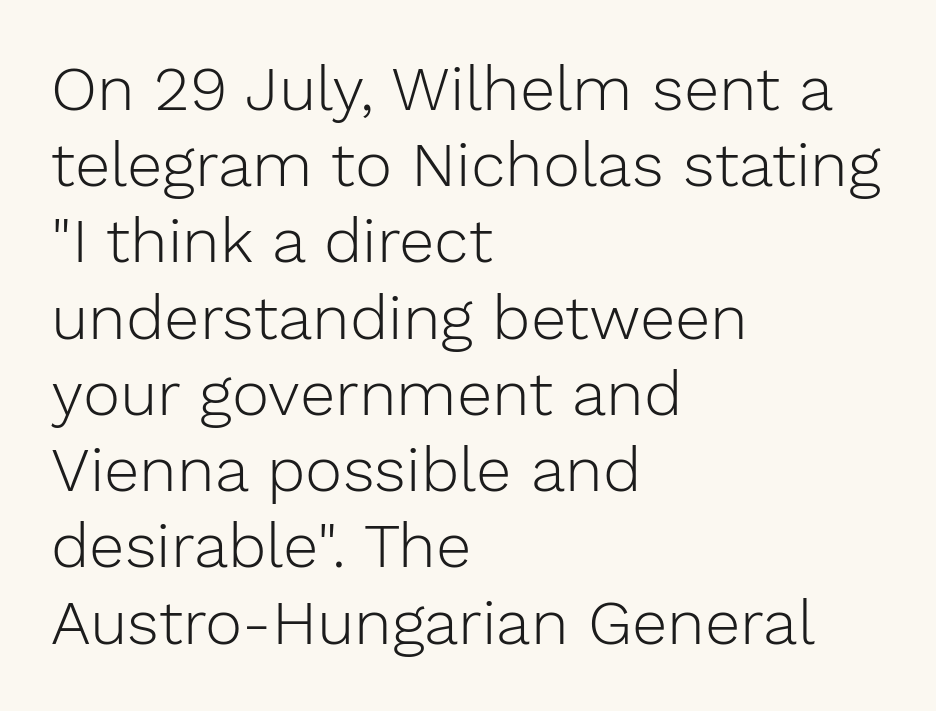
One-word summary of the alignment: left. Bold? No — there's no thickening of the strokes. Characters remain perfectly vertical along every line. Glyph-to-glyph distance matches everyday printed text. A sans-serif font was chosen for this passage. A typesetter would call this proportional, since set widths differ per character.
